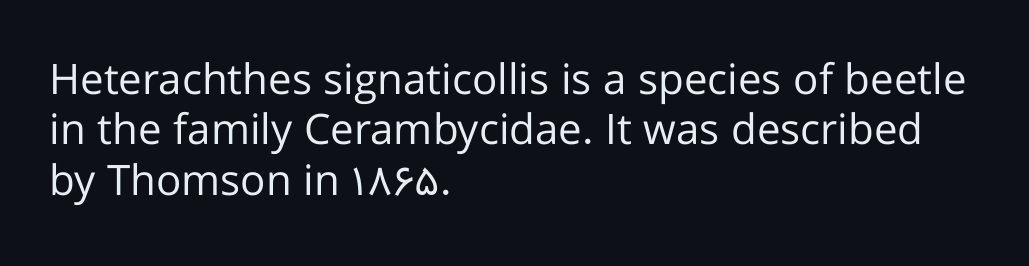
The passage shown is typed in a proportional face where columns would drift. Caption: multi-line text, flush left, ragged right. Compared with typical body copy, the letter spacing here is the same. Stems here are at most as thick as an everyday book face. The face used here is a sans, in the tradition of grotesques and geometrics. Does the lettering tilt? It doesn't — this is upright.
